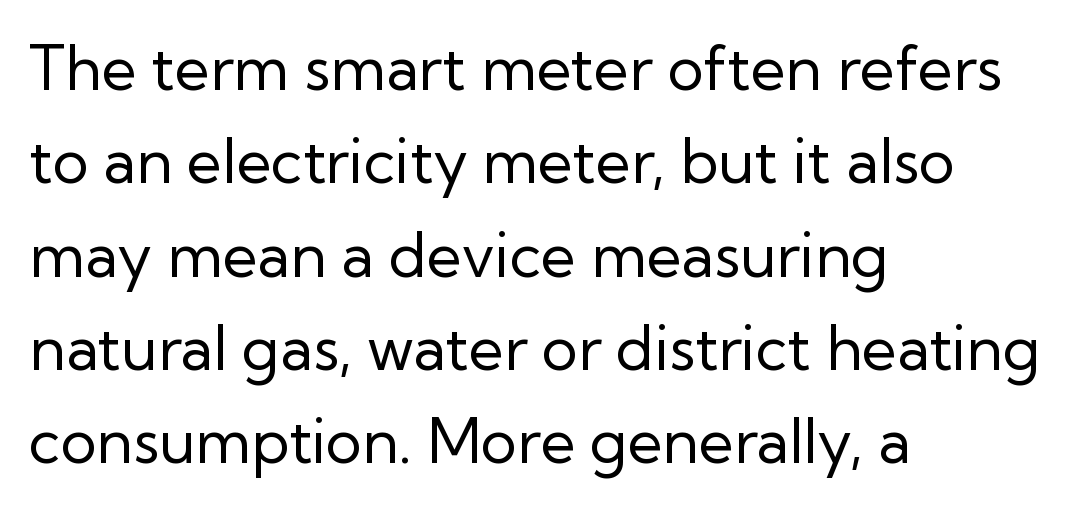
Q: Is the text bold? A: No.
Q: Is the text italic (slanted)? A: No, it is upright.
Q: Is the typeface a serif or a sans-serif typeface? A: Sans-serif.
Q: Is the text underlined? A: No.
Q: How is the paragraph aligned? A: Left-aligned.
Q: Is the spacing between letters normal or unusually wide? A: Normal.
Q: Is the spacing between lines tight, normal or loose? A: Normal.
Q: Width (condensed, normal, or wide)? A: Normal.
Q: Stroke contrast? A: Low.
Q: x-height? A: Medium.
Q: Monospaced? A: No.
